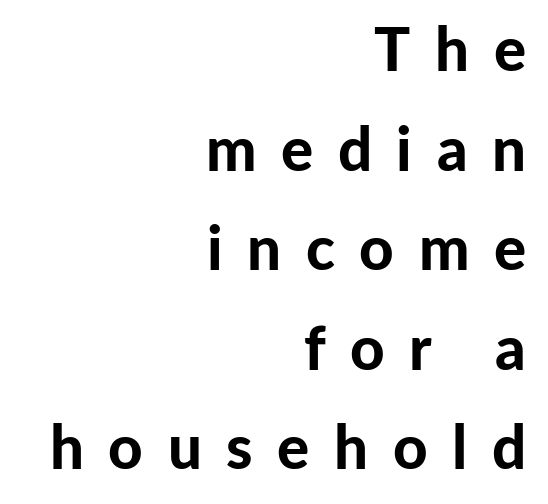
The image shows 60 px bold sans-serif type, upright; set right-aligned, normal line spacing (1.66x), unusually wide letter spacing (+0.41 em), not underlined; low stroke contrast and a medium x-height.
